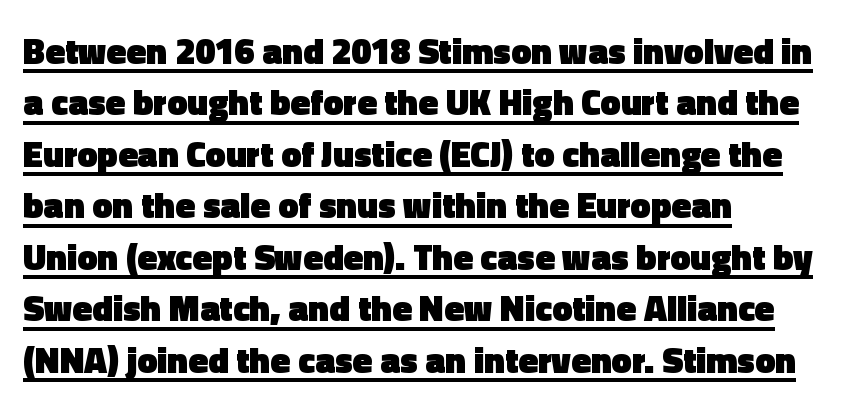
The image shows 36 px heavy sans-serif type, upright; set left-aligned, normal line spacing (1.43x), normal letter spacing, underlined; a medium x-height.
